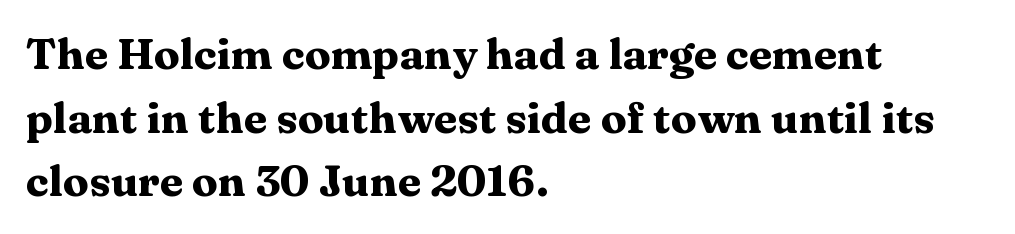
Q: Is the text bold? A: Yes.
Q: Is the text italic (slanted)? A: No, it is upright.
Q: Is the typeface a serif or a sans-serif typeface? A: Serif.
Q: Is the text underlined? A: No.
Q: How is the paragraph aligned? A: Left-aligned.
Q: Is the spacing between letters normal or unusually wide? A: Normal.
Q: Is the spacing between lines tight, normal or loose? A: Normal.
Q: Width (condensed, normal, or wide)? A: Wide.
Q: Stroke contrast? A: Medium.
Q: x-height? A: Medium.
Q: Monospaced? A: No.
